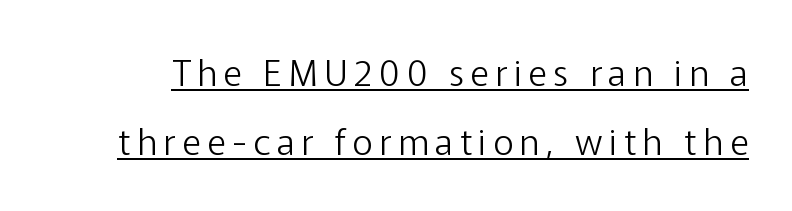
Q: Is the text bold? A: No.
Q: Is the text italic (slanted)? A: No, it is upright.
Q: Is the typeface a serif or a sans-serif typeface? A: Sans-serif.
Q: Is the text underlined? A: Yes.
Q: Is the spacing between lines tight, normal or loose? A: Loose.
Q: Width (condensed, normal, or wide)? A: Normal.
Q: Stroke contrast? A: Low.
Q: x-height? A: Medium.
Q: Monospaced? A: No.
